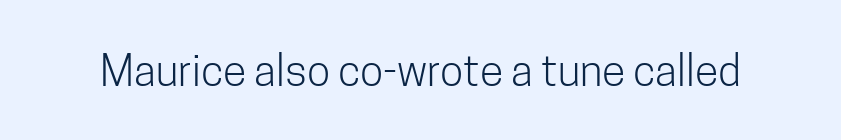
Q: Is the text bold? A: No.
Q: Is the text italic (slanted)? A: No, it is upright.
Q: Is the typeface a serif or a sans-serif typeface? A: Sans-serif.
Q: Is the text underlined? A: No.
Q: Is the spacing between letters normal or unusually wide? A: Normal.
Q: Width (condensed, normal, or wide)? A: Condensed.
Q: Stroke contrast? A: Low.
Q: x-height? A: Medium.
Q: Monospaced? A: No.
